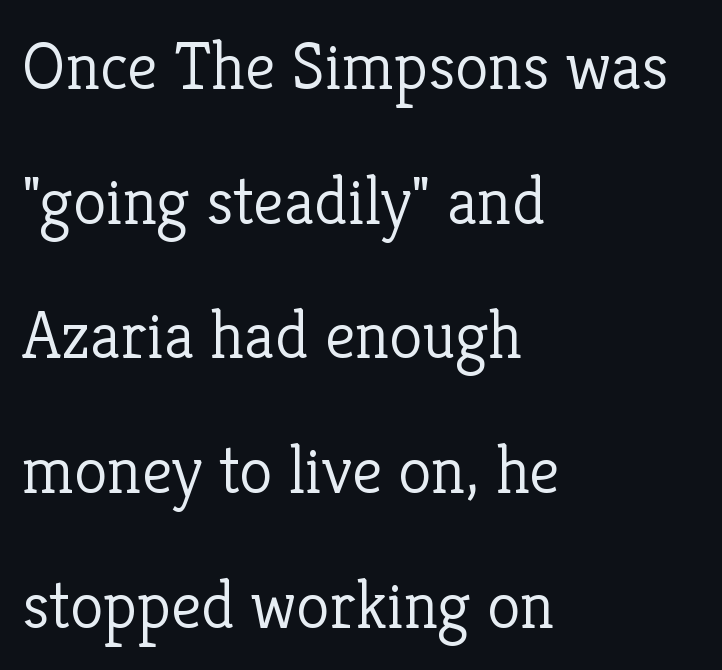
Q: Is the text bold? A: No.
Q: Is the text italic (slanted)? A: No, it is upright.
Q: Is the typeface a serif or a sans-serif typeface? A: Serif.
Q: Is the text underlined? A: No.
Q: How is the paragraph aligned? A: Left-aligned.
Q: Is the spacing between letters normal or unusually wide? A: Normal.
Q: Is the spacing between lines tight, normal or loose? A: Loose.
Q: Width (condensed, normal, or wide)? A: Normal.
Q: Stroke contrast? A: Low.
Q: x-height? A: Medium.
Q: Monospaced? A: No.
